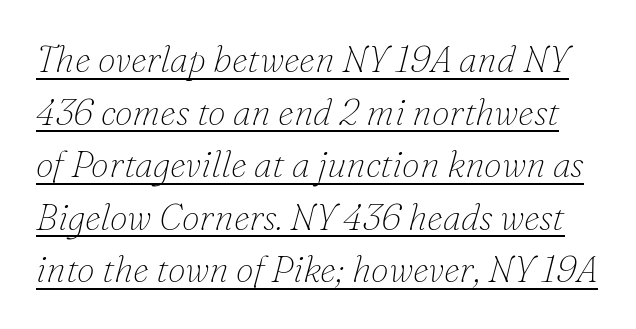
The words here are underlined. The face used here is seriffed, in the tradition of book romans. Is the stroke heavy? The answer is a plain regular-or-lighter. Evenly set lines give the paragraph a standard silhouette. The rendering applies a slant to the glyphs. Do the characters align in a grid? No, the font is proportional.
